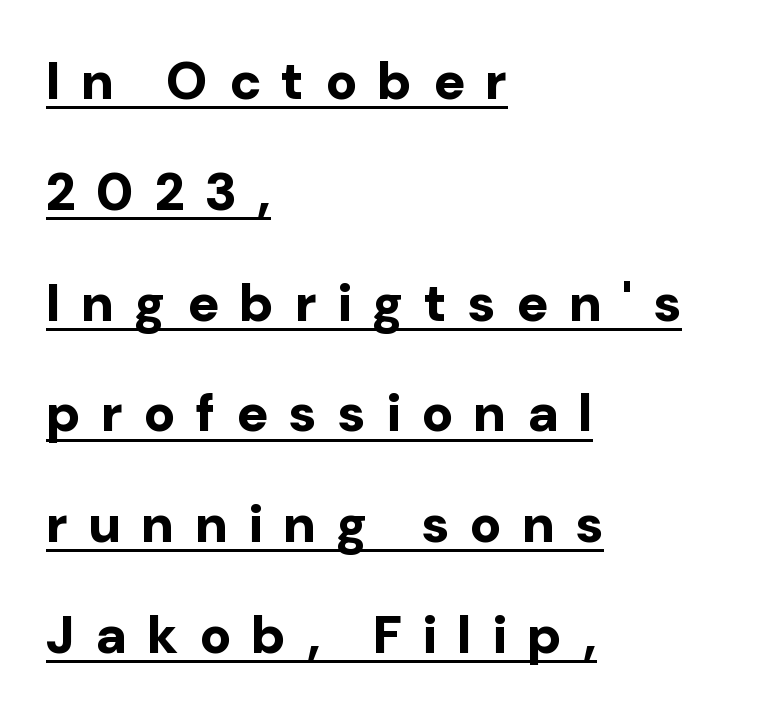
Regarding serifs, this sample does without them. Rendered with straight, roman letterforms. Tracking value appears strongly positive — letters spread wide. Emphasis is given by a line drawn under the lettering. Students, this is bold: see how much ink each stroke carries. Each letter keeps its own natural width here, so spacing adapts to shape.
